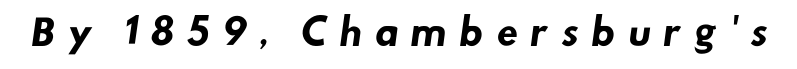
{"serif": "no", "bold": "yes", "weight": "heavy", "width": "normal", "stroke_contrast": "low", "x_height": "small", "monospaced": "no", "underline": "no", "letter_spacing": "wide", "letter_spacing_em": 0.35, "glyph_px": 35}
